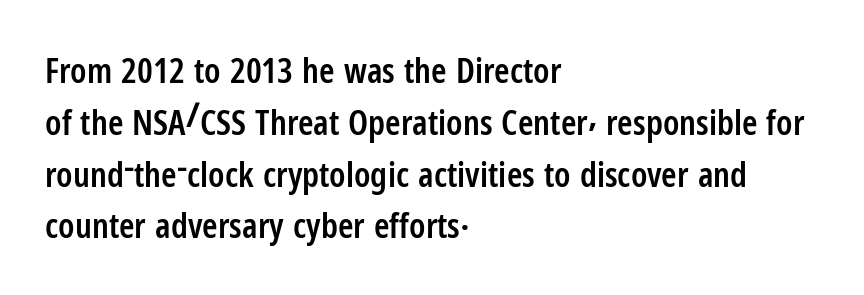
{"serif": "no", "italic": "no", "bold": "semi", "weight": "semibold", "width": "condensed", "stroke_contrast": "low", "x_height": "medium", "monospaced": "no", "underline": "no", "align": "left", "line_spacing": "normal", "line_spacing_ratio": 1.48, "letter_spacing": "normal", "letter_spacing_em": 0.0, "glyph_px": 35}
